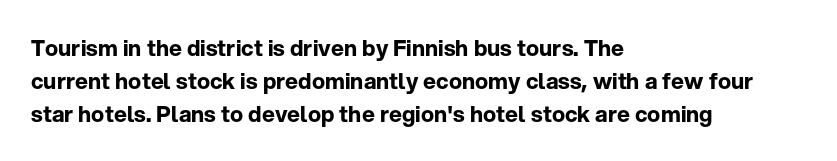
Nobody touched the tracking dial on this one. Alignment: flush left. Tall strokes in this sample are plumb rather than angled. Weight: bold.
